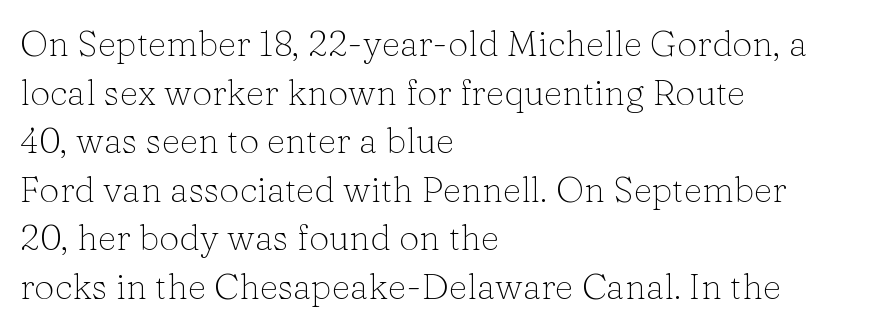
The image shows 36 px light serif type, upright; set left-aligned, normal line spacing (1.35x), normal letter spacing, not underlined; low stroke contrast and a medium x-height.
